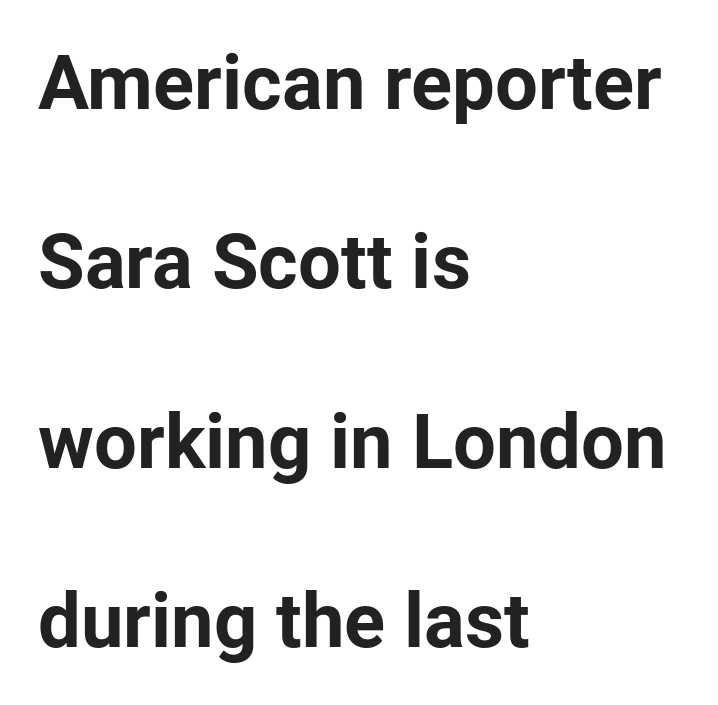
Characters remain perfectly vertical along every line. Nope, no serifs anywhere on these letters. Letters rest on an invisible, unmarked baseline. Horizontally, the lines are justified to the leading edge only. Spacing verdict: proportional, widths tailored to each character.
